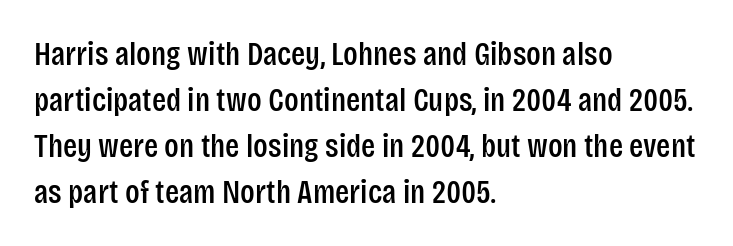
Q: Is the text italic (slanted)? A: No, it is upright.
Q: Is the typeface a serif or a sans-serif typeface? A: Sans-serif.
Q: Is the text underlined? A: No.
Q: How is the paragraph aligned? A: Left-aligned.
Q: Is the spacing between letters normal or unusually wide? A: Normal.
Q: Is the spacing between lines tight, normal or loose? A: Normal.
Q: Width (condensed, normal, or wide)? A: Condensed.
Q: Stroke contrast? A: Low.
Q: x-height? A: Large.
Q: Monospaced? A: No.
